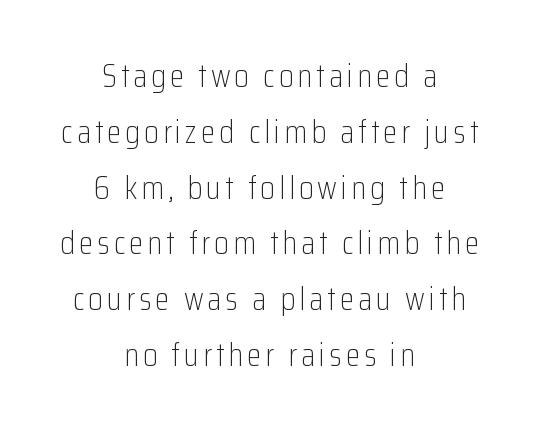
{"serif": "no", "italic": "no", "bold": "no", "weight": "light", "width": "condensed", "stroke_contrast": "low", "x_height": "medium", "monospaced": "no", "underline": "no", "align": "center", "line_spacing": "normal", "line_spacing_ratio": 1.69, "glyph_px": 33}
